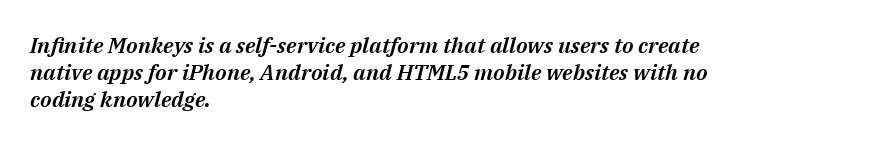
Q: Is the text italic (slanted)? A: Yes, it leans right by about 14 degrees.
Q: Is the text underlined? A: No.
Q: How is the paragraph aligned? A: Left-aligned.
Q: Is the spacing between letters normal or unusually wide? A: Normal.
